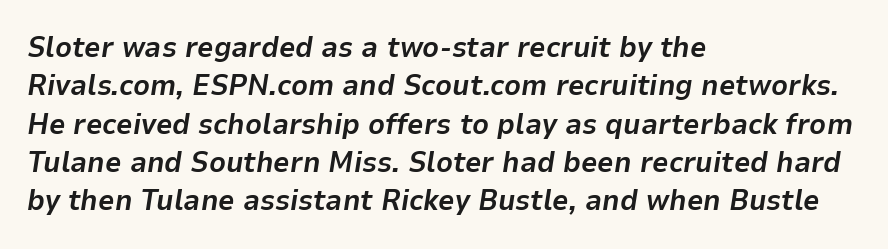
The rendering anchors every line to the left-hand side. Think of a printed novel: that variable character pitch is what you see here. The line-height multiplier appears to be the usual default. Yep, that's italic — everything's leaning. The gap between lines stays unmarked. The face used here has the dense, thick strokes of a bold.
